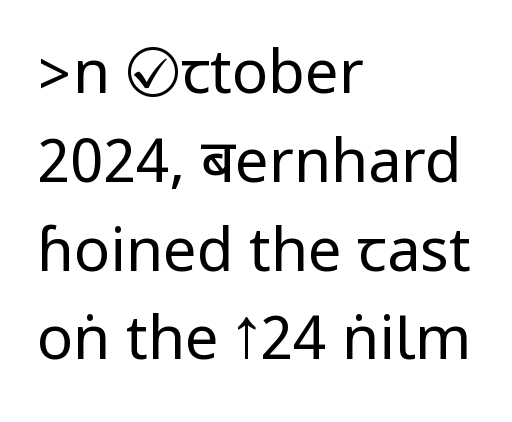
Teacher's note: observe the even left margin — that is flush-left alignment. Serifs: no, the terminals of the letterforms are clean. Every stem runs plumb, perpendicular to the baseline. Caption: face not bold, strokes unweighted. These lines sit exactly where default settings would place them. A bare baseline throughout the passage.
